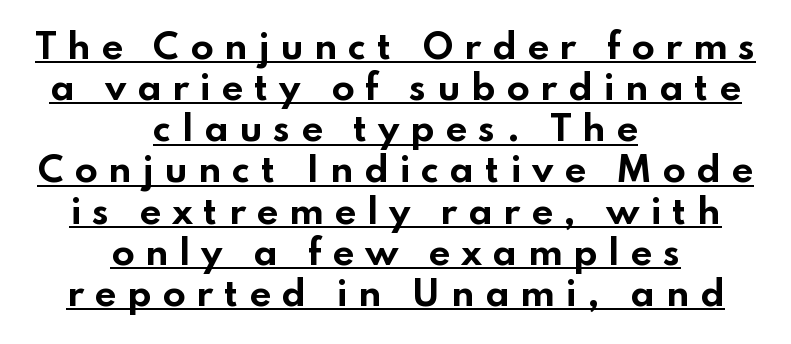
The image shows 34 px bold, wide sans-serif type, upright; set centered, line spacing 1.21x, unusually wide letter spacing (+0.31 em), underlined; low stroke contrast and a small x-height.
